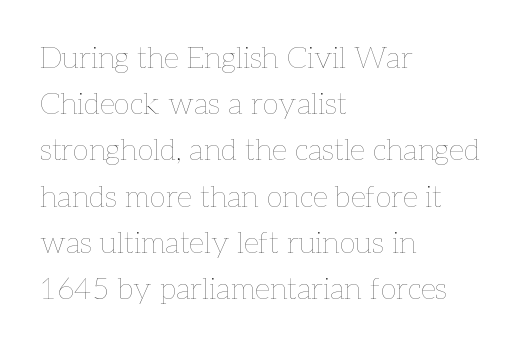
The image shows 30 px thin type, upright; set left-aligned, normal line spacing (1.54x), normal letter spacing, not underlined; low stroke contrast and a medium x-height.
